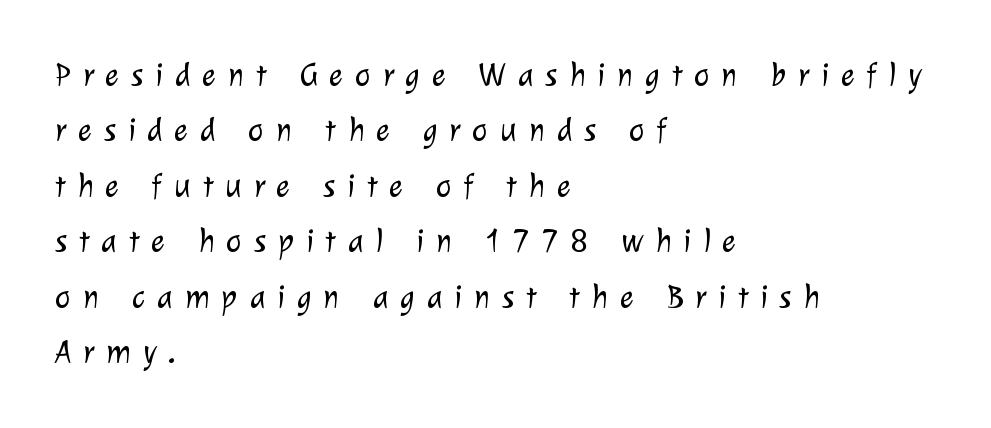
The line-height multiplier appears to be the usual default. The rendering shows plain stroke endings on the letterforms — a sans-serif design. Is this a fixed-width face? No — the glyphs have proportional, varying widths. The weight would be labelled regular, book, light, or lighter still. This sample uses expanded letter spacing, leaving extra air between glyphs. Layout note: lines flush left.
